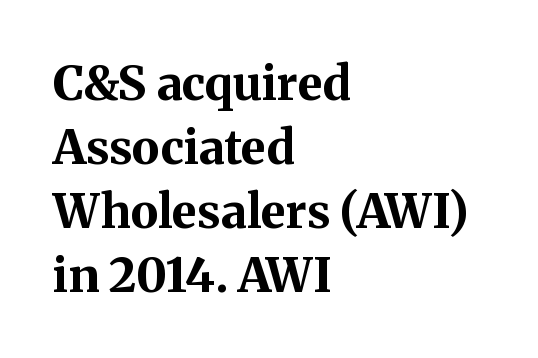
The paragraph has a hard left edge and a soft right edge. Notice how descenders clear the ascenders below comfortably — that's standard leading. Honestly, the letter spacing is just normal — you wouldn't notice it. The face used here is proportionally spaced, like ordinary book or web type. Descender tails drop into unmarked territory. Characters remain perfectly vertical along every line.
